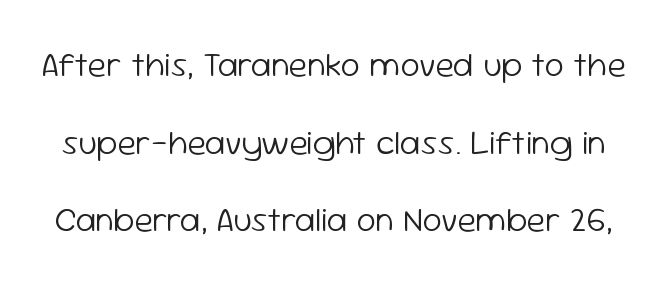
The passage shown is typed in a proportional face where columns would drift. This is roman type, the default non-slanted kind. Honestly, the letter spacing is just normal — you wouldn't notice it. The space between consecutive lines is lavish. Unmarked baselines from the first word to the last.
